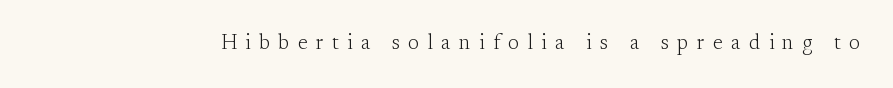
The image shows 21 px text type, upright; set unusually wide letter spacing (+0.4 em), not underlined.
